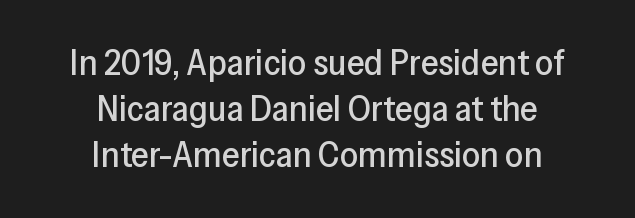
Q: Is the text italic (slanted)? A: No, it is upright.
Q: Is the typeface a serif or a sans-serif typeface? A: Sans-serif.
Q: Is the text underlined? A: No.
Q: How is the paragraph aligned? A: Centered.
Q: Is the spacing between letters normal or unusually wide? A: Normal.
Q: Is the spacing between lines tight, normal or loose? A: Normal.
Q: Width (condensed, normal, or wide)? A: Normal.
Q: Stroke contrast? A: Low.
Q: x-height? A: Medium.
Q: Monospaced? A: No.
